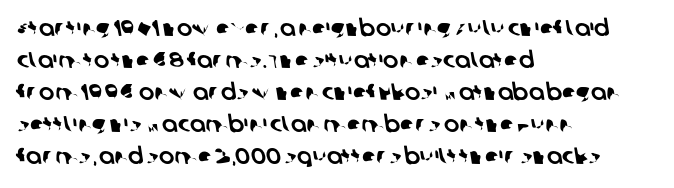
{"underline": "no", "align": "left", "line_spacing": "normal", "line_spacing_ratio": 1.39, "letter_spacing": "normal", "letter_spacing_em": 0.0, "glyph_px": 23}
